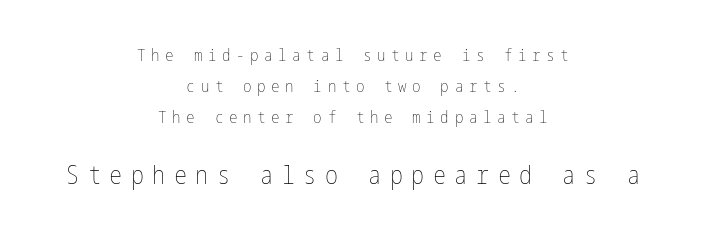
The image shows 26 px text type, upright; set centered, line spacing 1.83x, unusually wide letter spacing (+0.33 em), not underlined; the second (bottom) block is 1.53x larger.
